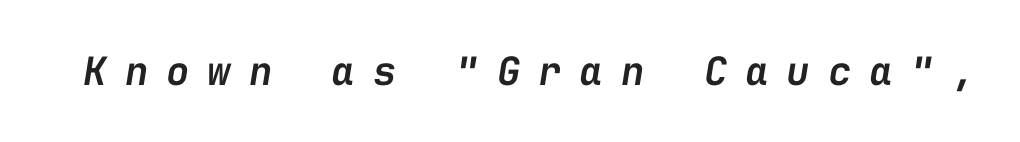
The image shows 39 px semibold type, italic (leaning right), monospaced; set unusually wide letter spacing (+0.46 em), not underlined; low stroke contrast and a medium x-height.
